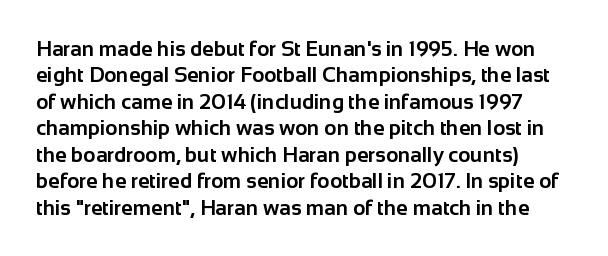
The image shows 21 px bold type, upright; set normal line spacing (1.26x), normal letter spacing, not underlined.
